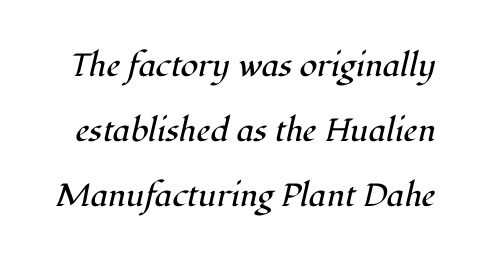
{"serif": "yes", "italic": "yes", "lean": "right", "slant_degrees": 12, "bold": "no", "weight": "regular", "width": "normal", "stroke_contrast": "high", "x_height": "medium", "monospaced": "no", "underline": "no", "line_spacing": "loose", "line_spacing_ratio": 2.03, "letter_spacing": "normal", "letter_spacing_em": 0.0, "glyph_px": 32}
